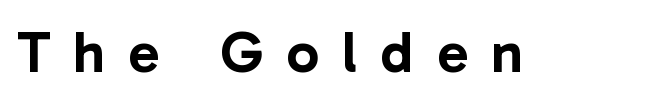
Q: Is the text italic (slanted)? A: No, it is upright.
Q: Is the typeface a serif or a sans-serif typeface? A: Sans-serif.
Q: Is the text underlined? A: No.
Q: Is the spacing between letters normal or unusually wide? A: Unusually wide.
Q: Width (condensed, normal, or wide)? A: Normal.
Q: Stroke contrast? A: Low.
Q: x-height? A: Medium.
Q: Monospaced? A: No.
